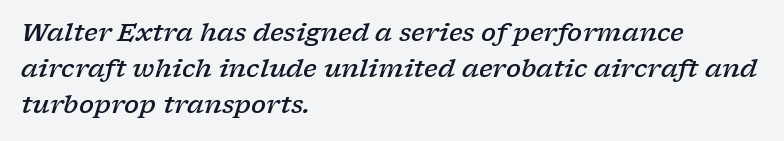
The image shows 25 px text type, italic (leaning right); set left-aligned, normal line spacing (1.45x), normal letter spacing, not underlined.
